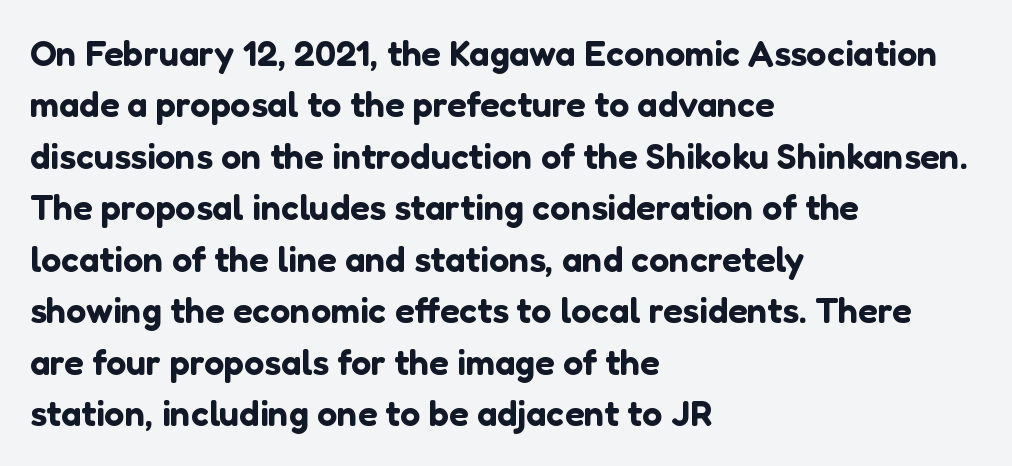
The image shows 36 px sans-serif type, upright; set left-aligned, normal line spacing (1.43x), normal letter spacing, not underlined; low stroke contrast and a medium x-height.
